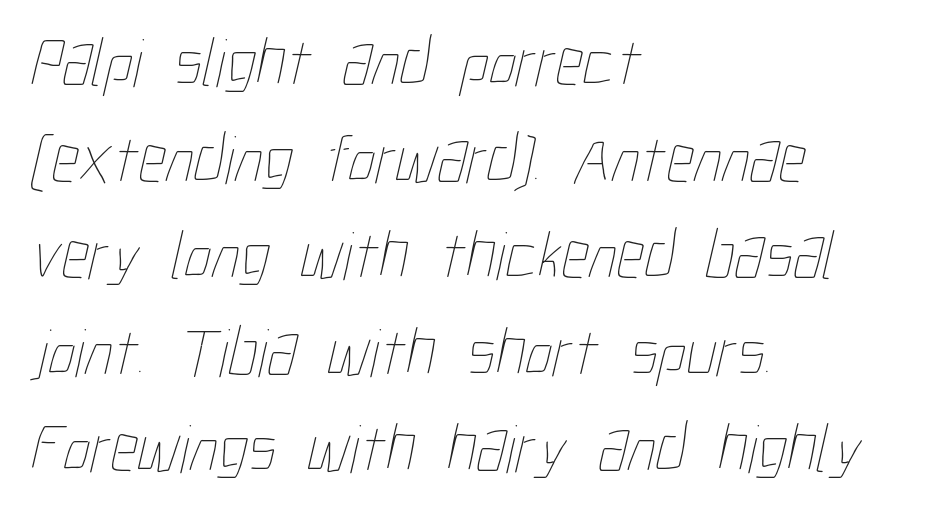
If you drew a ruler down the left edge, every line would touch it. The glyphs are unaccompanied by any horizontal stroke below them. Vertical stems look standard width or narrower in stroke. The letters advance in unequal steps, a hallmark of proportional type. These lines keep a tight, regular rhythm from letter to letter.
